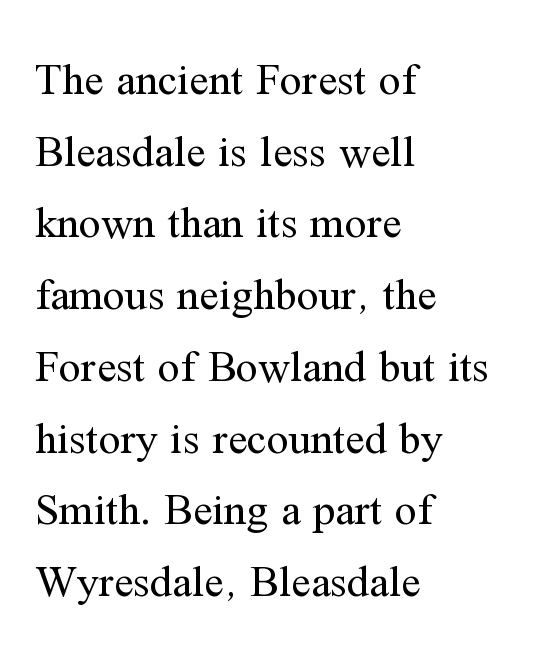
The image shows 44 px regular-weight serif type, upright; set left-aligned, normal line spacing (1.63x), normal letter spacing, not underlined; medium stroke contrast and a medium x-height.
